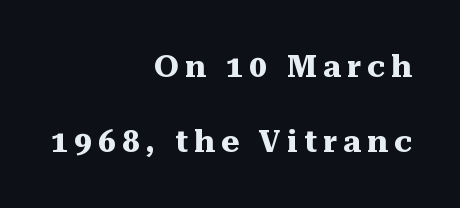
The image shows 31 px heavy serif type, upright; set right-aligned, loose line spacing (2.41x), unusually wide letter spacing (+0.2 em), not underlined; medium stroke contrast and a medium x-height.
